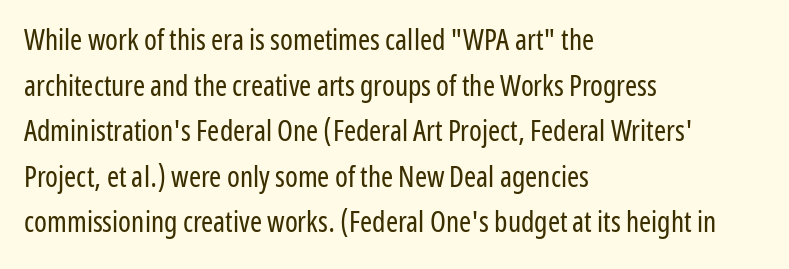
Q: Is the text bold? A: No.
Q: Is the text italic (slanted)? A: No, it is upright.
Q: Is the typeface a serif or a sans-serif typeface? A: Sans-serif.
Q: Is the text underlined? A: No.
Q: How is the paragraph aligned? A: Left-aligned.
Q: Is the spacing between letters normal or unusually wide? A: Normal.
Q: Is the spacing between lines tight, normal or loose? A: Normal.
Q: Width (condensed, normal, or wide)? A: Condensed.
Q: Stroke contrast? A: Low.
Q: x-height? A: Medium.
Q: Monospaced? A: No.
